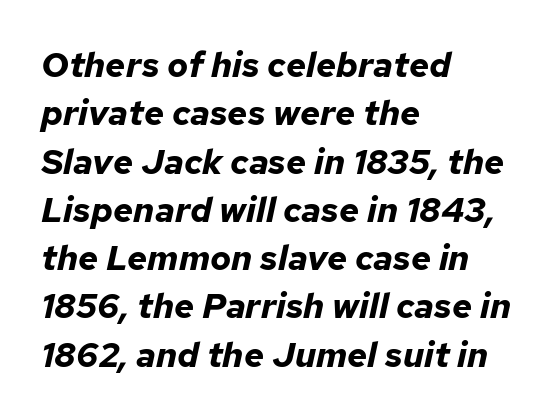
The image shows 35 px bold type, italic (leaning right); set left-aligned, normal line spacing (1.38x), normal letter spacing, not underlined; low stroke contrast and a medium x-height.
